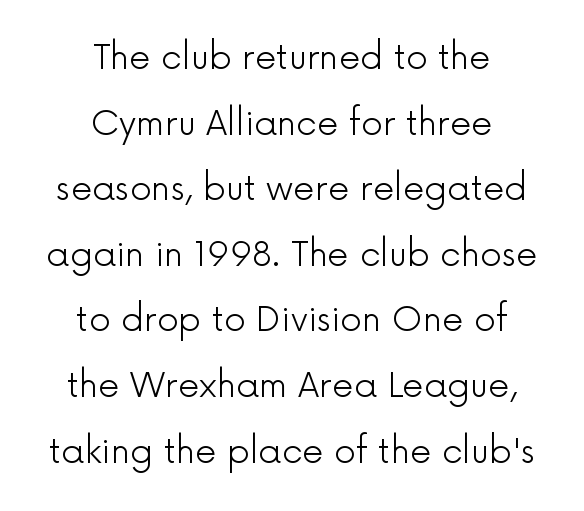
{"serif": "no", "italic": "no", "bold": "no", "weight": "light", "width": "normal", "x_height": "medium", "monospaced": "no", "underline": "no", "align": "center", "line_spacing": "loose", "line_spacing_ratio": 1.93, "letter_spacing": "normal", "letter_spacing_em": 0.0, "glyph_px": 34}
